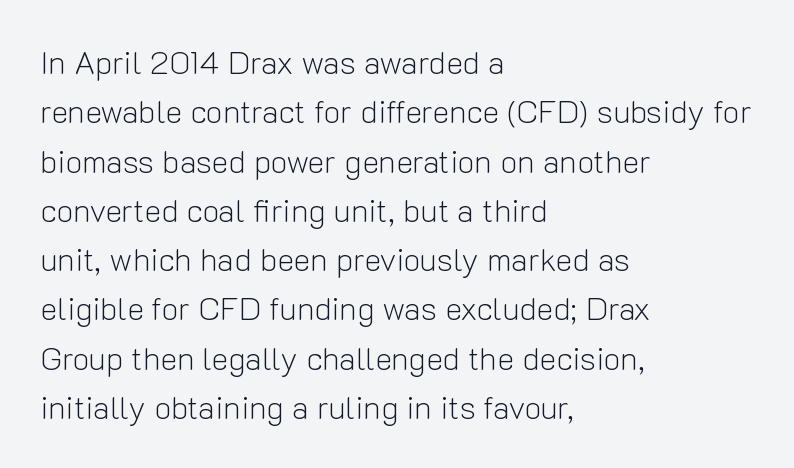
The rendering shows plain stroke endings on the letterforms — a sans-serif design. Stem width sits at or under what a default text font uses. Line spacing here is normal. Nobody drew a line under any word here. Tracking here is standard; glyphs follow each other at the usual distance. Note the varied advance widths — an 'i' is clearly narrower than an 'm'.
